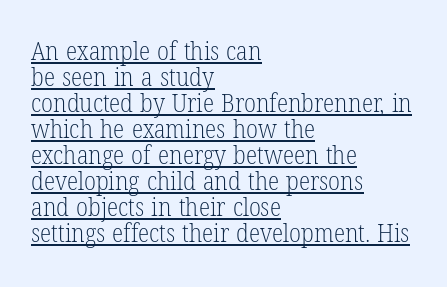
Q: Is the text bold? A: No.
Q: Is the text italic (slanted)? A: No, it is upright.
Q: Is the text underlined? A: Yes.
Q: How is the paragraph aligned? A: Left-aligned.
Q: Is the spacing between letters normal or unusually wide? A: Normal.
Q: Is the spacing between lines tight, normal or loose? A: Tight.
